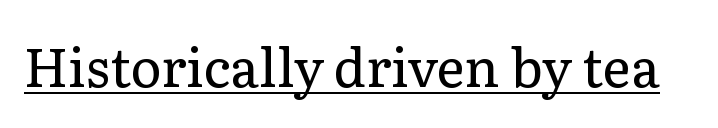
The image shows 53 px regular-weight serif type, upright; set normal letter spacing, underlined; low stroke contrast and a medium x-height.
